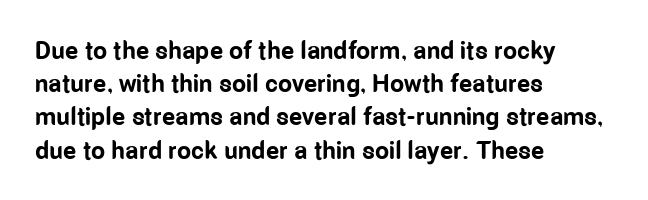
{"italic": "no", "bold": "yes", "underline": "no", "align": "left", "line_spacing": "normal", "line_spacing_ratio": 1.33, "letter_spacing": "normal", "letter_spacing_em": 0.0, "glyph_px": 25}
